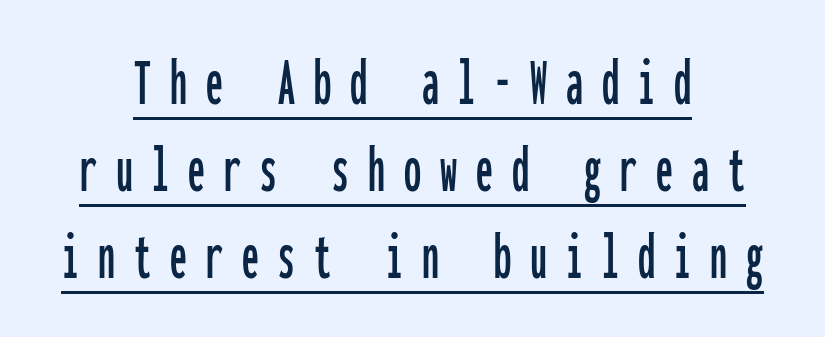
Decoration check: the copy is underlined. This sample keeps an unexceptional amount of space between lines. The type sits square on the baseline with zero lean. Note the uniform advance width — an 'i' takes as much space as an 'm'.
